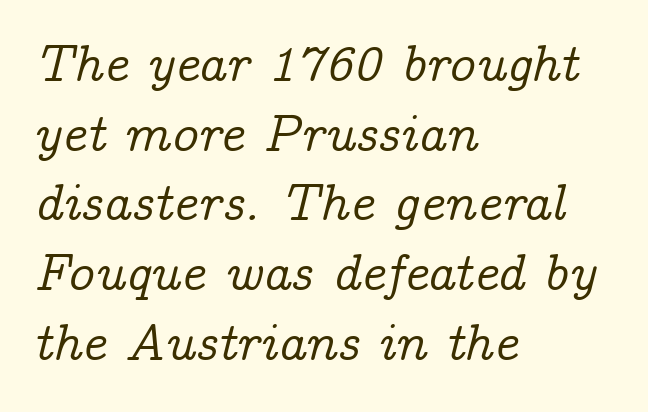
{"serif": "yes", "italic": "yes", "lean": "right", "slant_degrees": 14, "width": "normal", "stroke_contrast": "low", "x_height": "medium", "monospaced": "no", "underline": "no", "align": "left", "line_spacing": "normal", "line_spacing_ratio": 1.34, "letter_spacing": "normal", "letter_spacing_em": 0.0, "glyph_px": 52}
